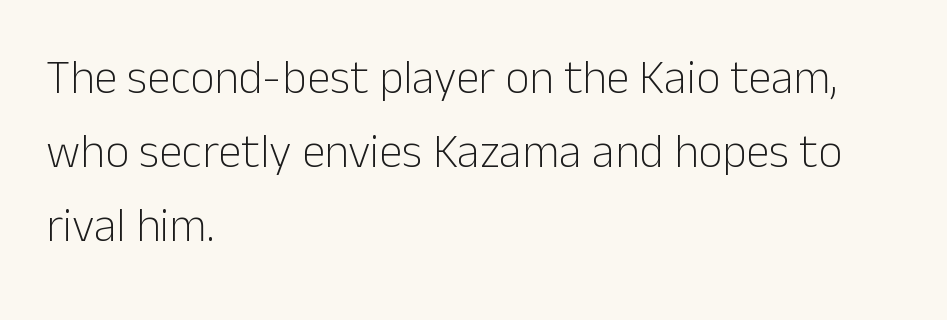
{"serif": "no", "italic": "no", "bold": "no", "weight": "light", "width": "normal", "stroke_contrast": "low", "x_height": "medium", "monospaced": "no", "underline": "no", "align": "left", "line_spacing": "normal", "line_spacing_ratio": 1.57, "letter_spacing": "normal", "letter_spacing_em": 0.0, "glyph_px": 47}
